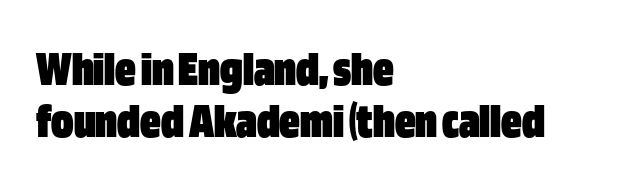
Each letter keeps its own natural width here, so spacing adapts to shape. Whoever set this chose condensed vertical rhythm over breathing room. These words are printed bold, with thick strokes throughout. The lines are quadded left. The string is rendered with underlining switched off.
